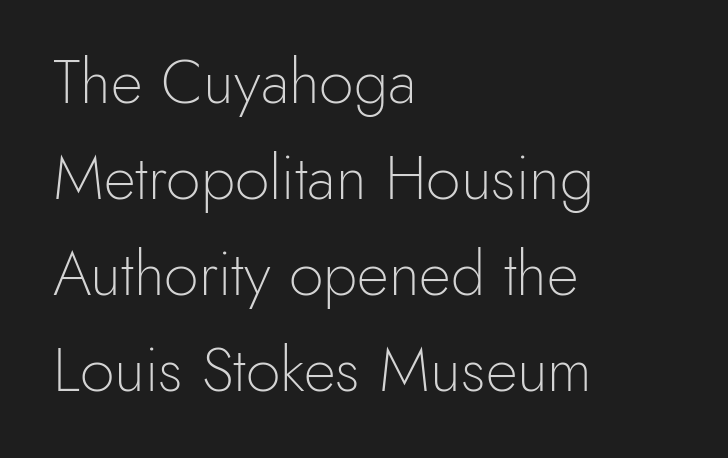
The image shows 62 px light sans-serif type, upright; set left-aligned, normal line spacing (1.55x), normal letter spacing, not underlined; a small x-height.
